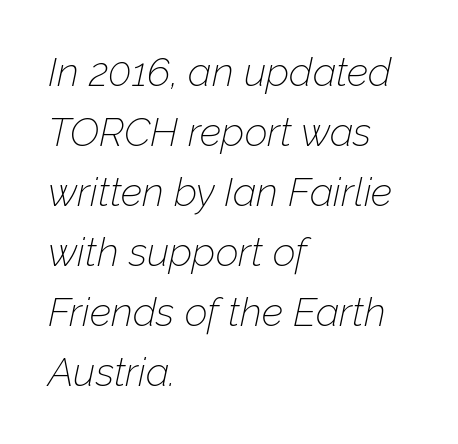
{"italic": "yes", "lean": "right", "slant_degrees": 12, "bold": "no", "weight": "thin", "width": "normal", "stroke_contrast": "low", "x_height": "medium", "monospaced": "no", "underline": "no", "align": "left", "line_spacing": "normal", "line_spacing_ratio": 1.5, "letter_spacing": "normal", "letter_spacing_em": 0.0, "glyph_px": 40}
